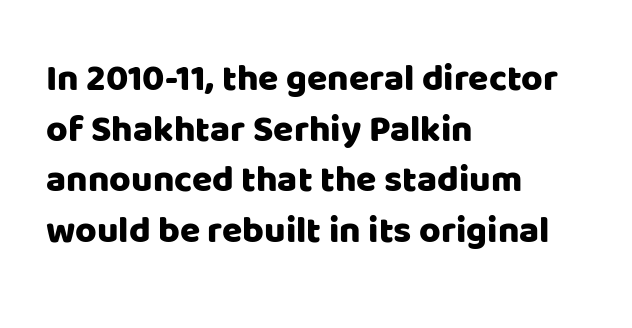
The ragged edge is on the right, which tells us the setting is flush left. No italicization has been applied; the sample stays upright. In terms of letterform style, serifs are entirely absent. A typesetter would call this proportional, since set widths differ per character.
